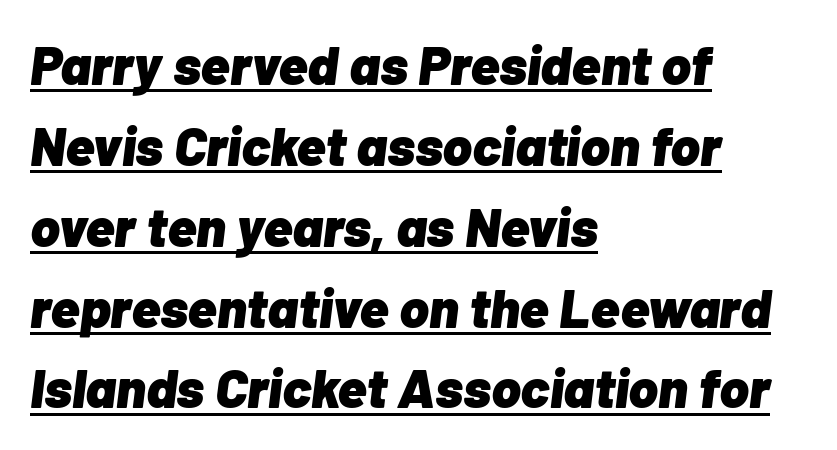
This sample has the flowing, uneven cadence of proportional lettering. Every row of glyphs begins at an identical x-position on the left. Students, observe: this is what conventionally led text looks like. Every character sits at an angle, as italics do. A typesetter would call this zero additional tracking. The typesetting leans heavy: a genuine bold.
